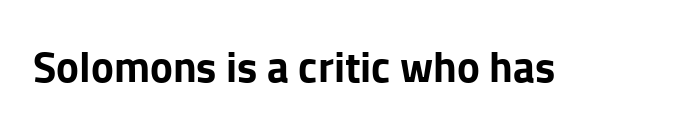
I'd call this a sans setting — the letters go barefoot. It's the straight-up-and-down kind of type. This rendering leaves character spacing at its baseline value. The face used here is proportionally spaced, like ordinary book or web type. Heft: maximum for text — a bold. Clear beneath every line of the passage.
